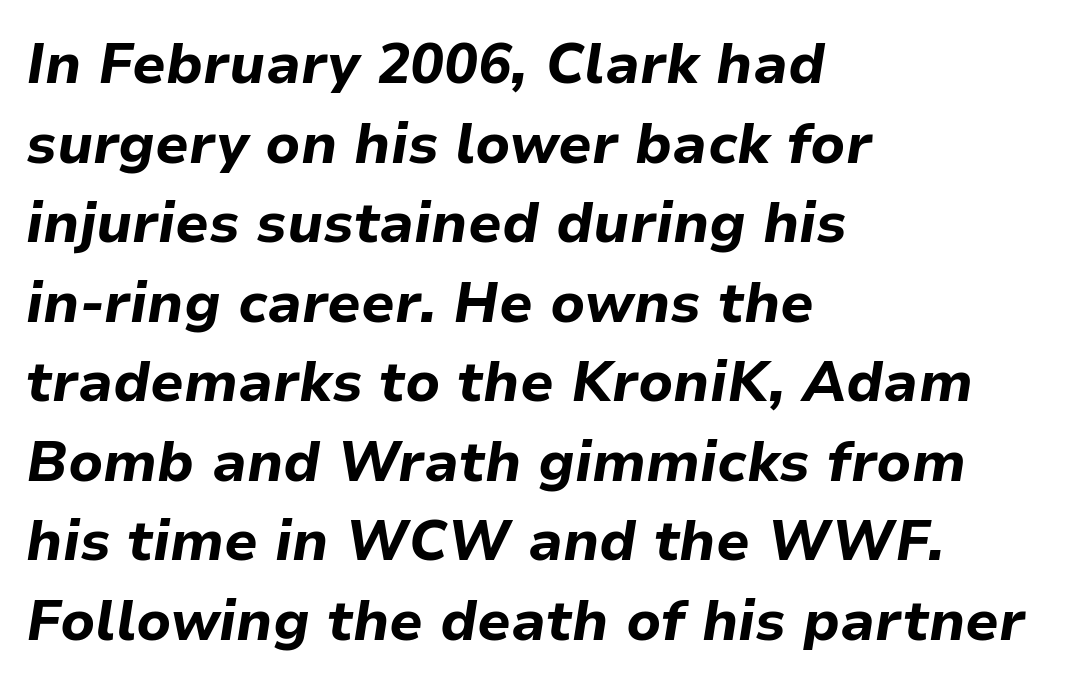
The space beneath each line is pristine and unruled. Designer's note — italics engaged. The rag falls on the right side of this text block. Observe the ordinary spacing: letters are neighbours, not strangers. These lines are rendered in a variable-pitch font. These words are printed bold, with thick strokes throughout.
